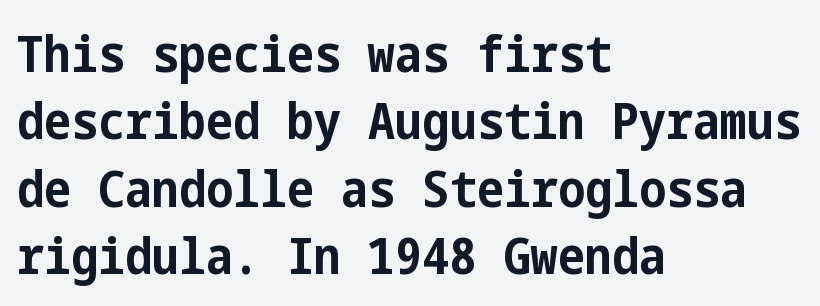
{"serif": "no", "italic": "no", "bold": "yes", "weight": "bold", "width": "condensed", "stroke_contrast": "low", "x_height": "medium", "underline": "no", "align": "left", "line_spacing": "normal", "line_spacing_ratio": 1.32, "letter_spacing": "normal", "letter_spacing_em": 0.0, "glyph_px": 51}
